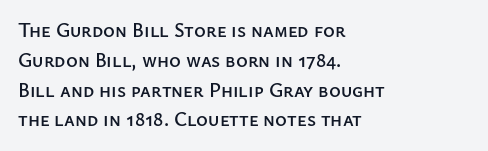
The image shows 20 px text type, upright; set left-aligned, normal line spacing (1.49x), normal letter spacing, not underlined.
